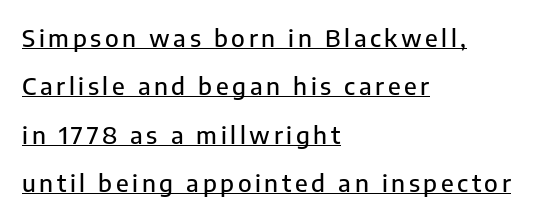
The image shows 24 px text type, upright; set left-aligned, loose line spacing (2.02x), underlined.
